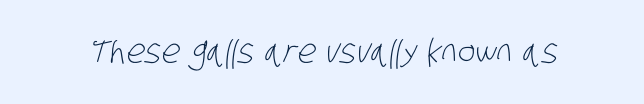
The image shows 33 px light, condensed sans-serif type; set normal letter spacing, not underlined; low stroke contrast and a large x-height.
